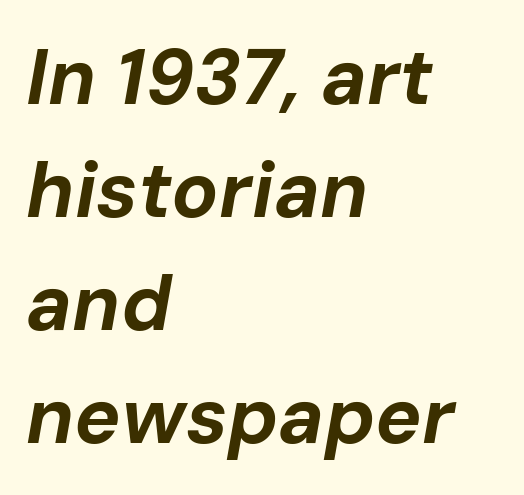
Q: Is the text bold? A: Yes.
Q: Is the text italic (slanted)? A: Yes, it leans right by about 10 degrees.
Q: Is the text underlined? A: No.
Q: How is the paragraph aligned? A: Left-aligned.
Q: Is the spacing between letters normal or unusually wide? A: Normal.
Q: Is the spacing between lines tight, normal or loose? A: Normal.
Q: Width (condensed, normal, or wide)? A: Normal.
Q: Stroke contrast? A: Low.
Q: x-height? A: Medium.
Q: Monospaced? A: No.
